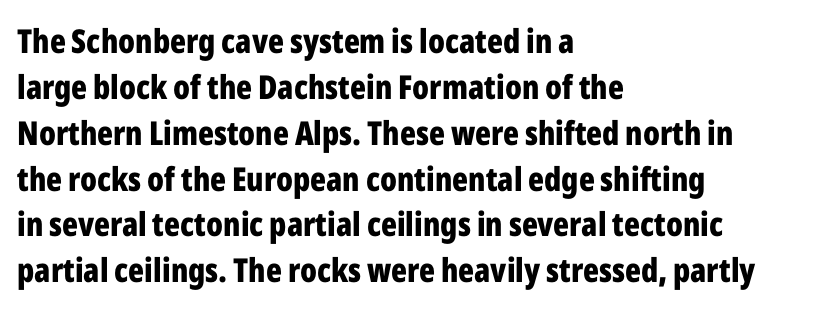
The text block is weighted toward the left margin, trailing off unevenly rightward. You could not count columns in this text — the font is proportionally spaced. Serifs: no, the terminals of the letterforms are clean. This sample uses an upright cut, with every glyph sitting square on the baseline. Bold? Absolutely — the strokes are thick and heavy.
